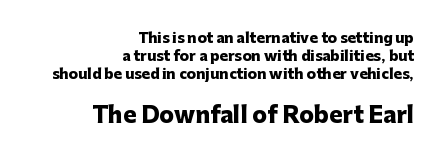
The image shows 22 px bold type, upright; set right-aligned, normal line spacing (1.27x), normal letter spacing, not underlined; the second (bottom) block is 1.57x larger.
